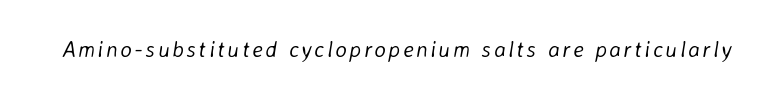
{"italic": "yes", "lean": "right", "slant_degrees": 8, "bold": "no", "underline": "no", "glyph_px": 22}
